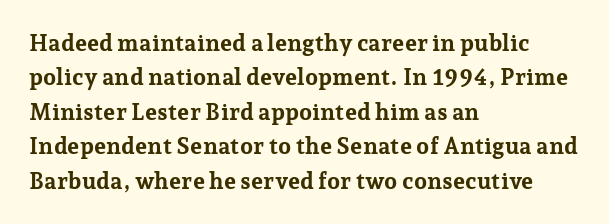
The image shows 23 px bold type, upright; set left-aligned, normal line spacing (1.5x), normal letter spacing, not underlined.
